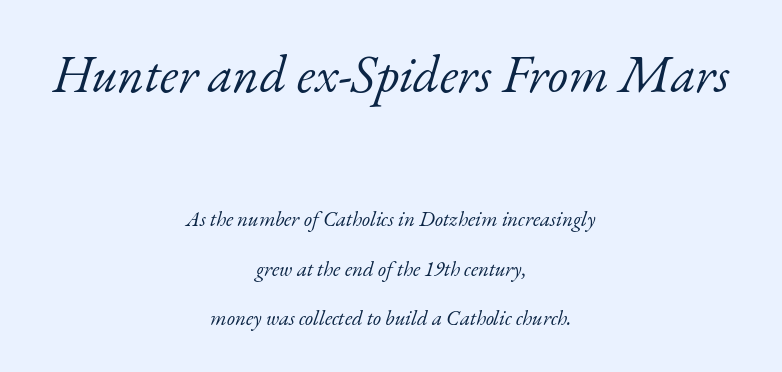
Q: Is the text bold? A: No.
Q: Is the text italic (slanted)? A: Yes, it leans right by about 17 degrees.
Q: Is the typeface a serif or a sans-serif typeface? A: Serif.
Q: Is the text underlined? A: No.
Q: How is the paragraph aligned? A: Centered.
Q: Is the spacing between letters normal or unusually wide? A: Normal.
Q: Is the spacing between lines tight, normal or loose? A: Loose.
Q: Which block of text is set in a larger size, the first (top) or the second (bottom)? A: The first (top) one.
Q: Width (condensed, normal, or wide)? A: Normal.
Q: Stroke contrast? A: Low.
Q: x-height? A: Small.
Q: Monospaced? A: No.
